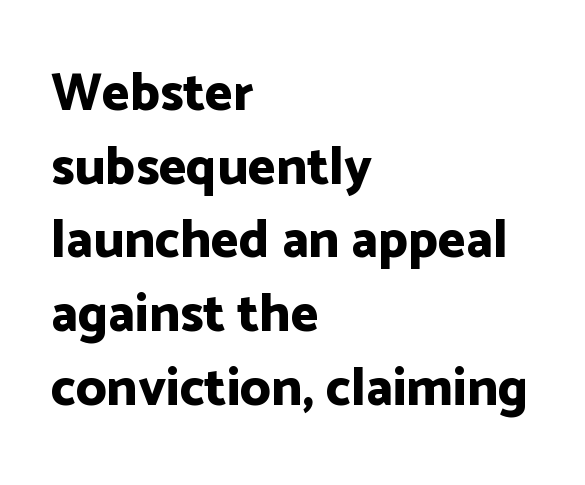
Think of a printed novel: that variable character pitch is what you see here. The letters stand upright; this is a roman face. Font category for this specimen: sans-serif. Notice how thick the strokes are: this is what a full bold looks like.
